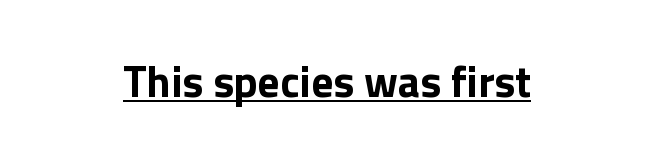
The image shows 44 px bold sans-serif type, upright; set centered, normal letter spacing, underlined; low stroke contrast and a medium x-height.
